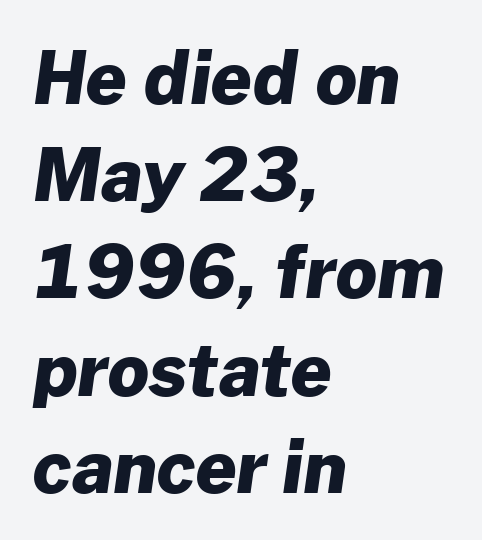
The face used here is proportionally spaced, like ordinary book or web type. Note: no serifs on the glyphs. The space directly below the letters is spotless. Tracking here is standard; glyphs follow each other at the usual distance. Look at the stroke-to-counter ratio: heavy, a bold. Left-aligned paragraph, ragged on the right.
